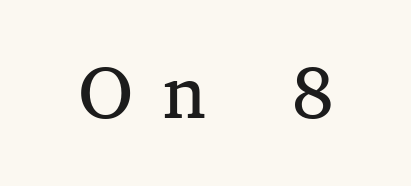
The image shows 75 px regular-weight serif type, upright; set unusually wide letter spacing (+0.4 em), not underlined; medium stroke contrast and a medium x-height.
